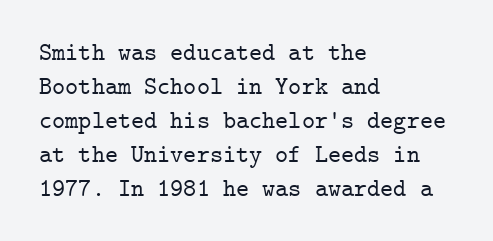
These lines were composed using upright roman letters. Line beginnings align vertically; line endings do not. Quick note: underline off. Nobody touched the tracking dial on this one. Leading matches the norm, producing a regular column.
